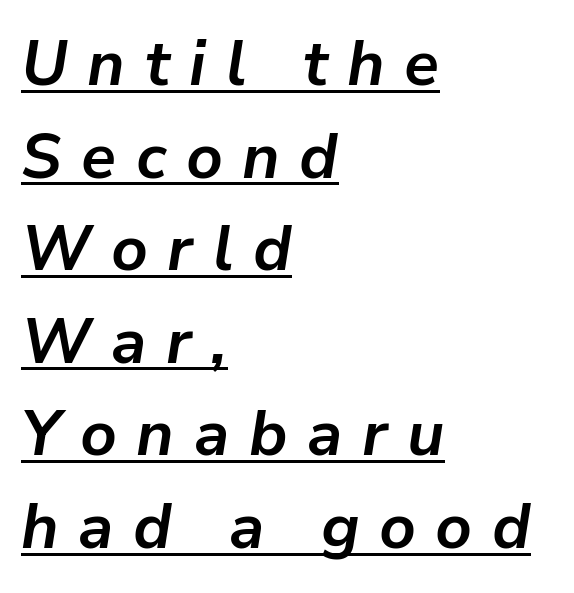
Q: Is the text bold? A: Yes.
Q: Is the text italic (slanted)? A: Yes, it leans right by about 9 degrees.
Q: Is the text underlined? A: Yes.
Q: How is the paragraph aligned? A: Left-aligned.
Q: Is the spacing between letters normal or unusually wide? A: Unusually wide.
Q: Is the spacing between lines tight, normal or loose? A: Normal.
Q: Width (condensed, normal, or wide)? A: Normal.
Q: Stroke contrast? A: Low.
Q: x-height? A: Medium.
Q: Monospaced? A: No.
